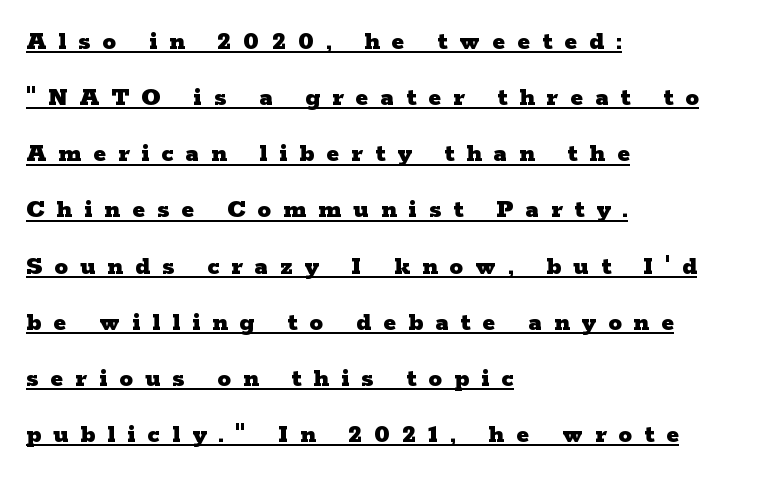
Q: Is the text bold? A: Yes.
Q: Is the text italic (slanted)? A: No, it is upright.
Q: Is the text underlined? A: Yes.
Q: How is the paragraph aligned? A: Left-aligned.
Q: Is the spacing between letters normal or unusually wide? A: Unusually wide.
Q: Is the spacing between lines tight, normal or loose? A: Loose.
